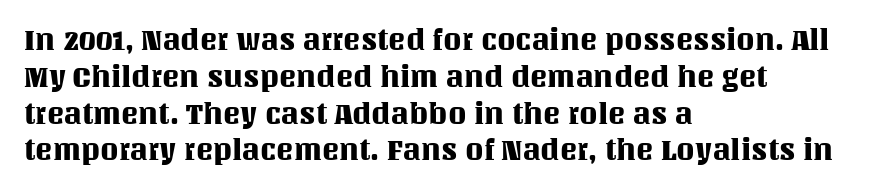
Does the copy run flush right? No — it runs flush left. There is no visible air inserted between adjacent glyphs. Italic: no, the glyphs are upright roman. The face used here is proportionally spaced, like ordinary book or web type. The lines sit at an ordinary, default distance from one another. Descenders hang freely into open space.
